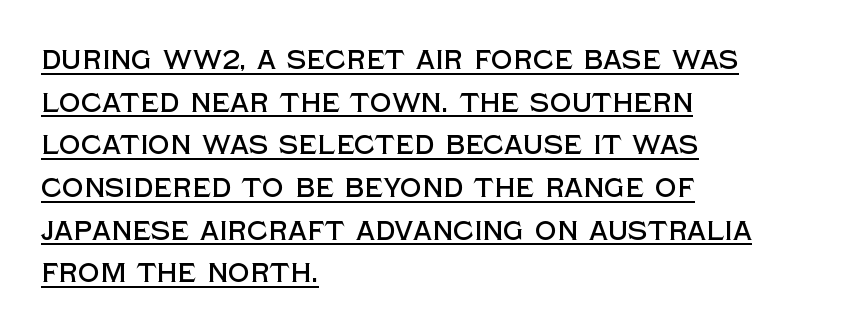
This sample keeps an unexceptional amount of space between lines. A classic flush-left, rag-right setting is used for this passage. If you drew a line through each stem, it would be perfectly vertical. The gaps between neighbouring characters are ordinary and unremarkable. Emphasis is given by a line drawn under the lettering.
